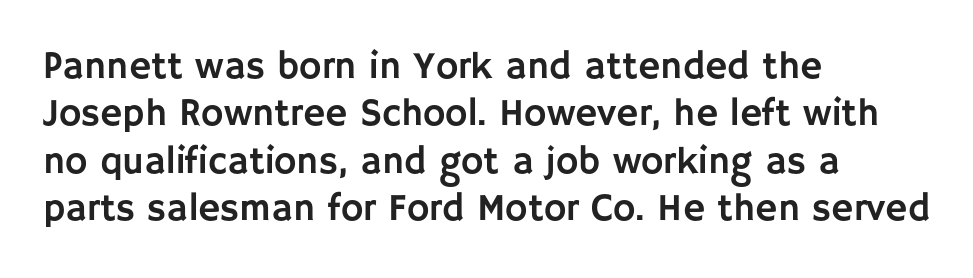
{"serif": "no", "italic": "no", "width": "normal", "stroke_contrast": "low", "x_height": "large", "monospaced": "no", "underline": "no", "align": "left", "line_spacing": "normal", "line_spacing_ratio": 1.25, "letter_spacing": "normal", "letter_spacing_em": 0.0, "glyph_px": 38}
